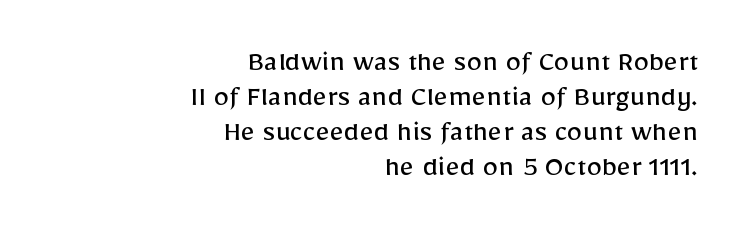
Q: Is the text bold? A: No.
Q: Is the text italic (slanted)? A: No, it is upright.
Q: Is the typeface a serif or a sans-serif typeface? A: Sans-serif.
Q: Is the text underlined? A: No.
Q: How is the paragraph aligned? A: Right-aligned.
Q: Is the spacing between letters normal or unusually wide? A: Normal.
Q: Is the spacing between lines tight, normal or loose? A: Tight.
Q: Width (condensed, normal, or wide)? A: Normal.
Q: Stroke contrast? A: Low.
Q: x-height? A: Medium.
Q: Monospaced? A: No.
